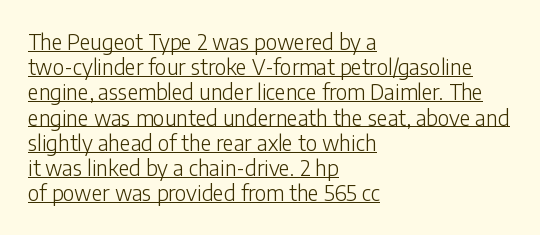
Q: Is the text bold? A: No.
Q: Is the text italic (slanted)? A: No, it is upright.
Q: Is the text underlined? A: Yes.
Q: How is the paragraph aligned? A: Left-aligned.
Q: Is the spacing between letters normal or unusually wide? A: Normal.
